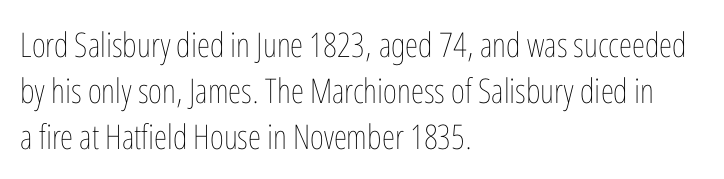
The typesetting does not lean heavy: it is not bold. What's the leading like? Ordinary, nothing unusual. These lines are set flush left with a ragged right edge. Posture: straight, roman, zero tilt. The specimen omits any rule beneath the text block's lines. The letters sit at their default tracking, neither squeezed nor spread.
